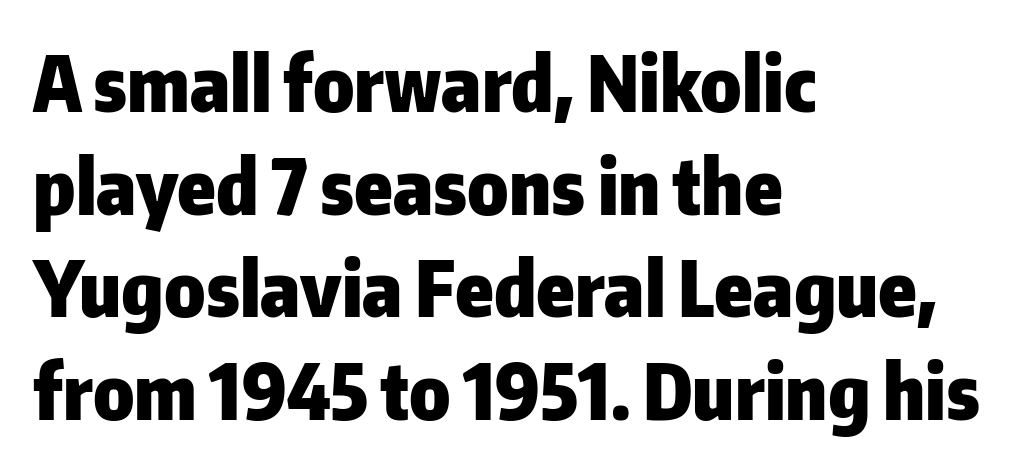
The designer left line spacing at the default. Descender tails drop into unmarked territory. The letters advance in unequal steps, a hallmark of proportional type. The designer went with a sans here, leaving each stem footless.
